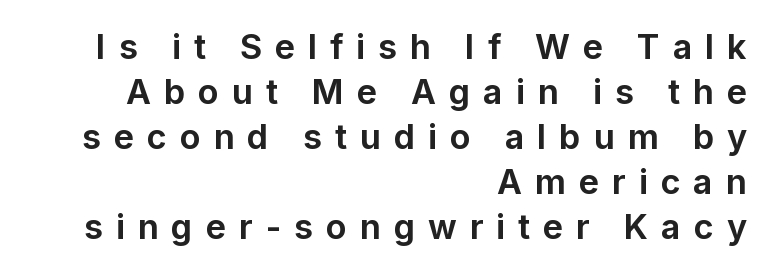
{"serif": "no", "italic": "no", "bold": "yes", "weight": "bold", "width": "normal", "stroke_contrast": "low", "x_height": "medium", "monospaced": "no", "underline": "no", "align": "right", "line_spacing": "normal", "line_spacing_ratio": 1.32, "letter_spacing": "wide", "letter_spacing_em": 0.38, "glyph_px": 34}
